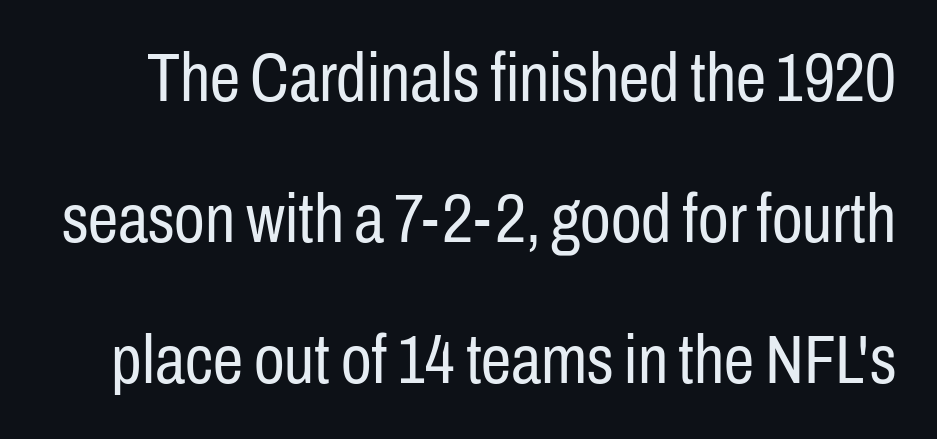
The image shows 68 px regular-weight, condensed sans-serif type, upright; set loose line spacing (2.07x), normal letter spacing, not underlined; low stroke contrast and a medium x-height.
